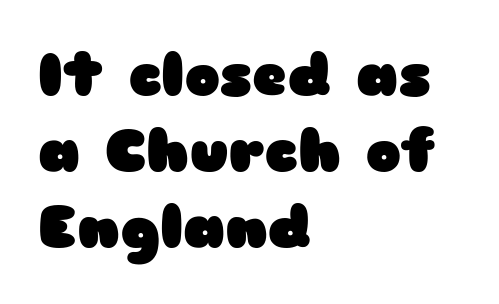
The image shows 59 px heavy, wide sans-serif type, upright; set left-aligned, normal line spacing (1.29x), normal letter spacing, not underlined; low stroke contrast and a medium x-height.
